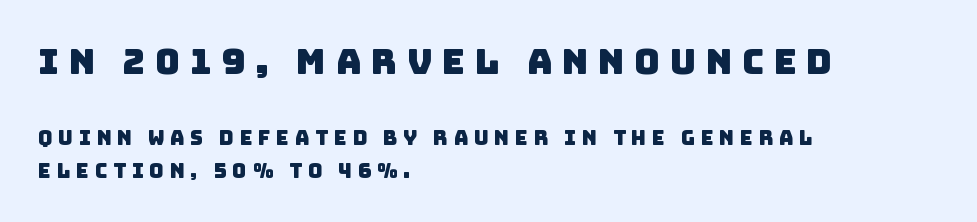
{"serif": "no", "width": "normal", "stroke_contrast": "low", "x_height": "large", "monospaced": "no", "underline": "no", "align": "left", "line_spacing": "normal", "line_spacing_ratio": 1.65, "letter_spacing": "wide", "letter_spacing_em": 0.28, "larger_block": "first", "size_ratio": 1.75, "glyph_px": 35}
